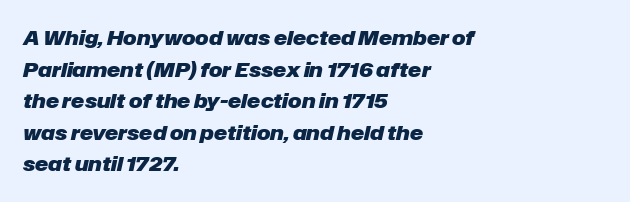
Heavy, bold letterforms. Compared with a centered layout, this one pins lines to the left instead. Spacing between characters is what you'd get straight out of the box. If you drew a line through each stem, it would be angled. Does the leading feel generous? No, just average.
